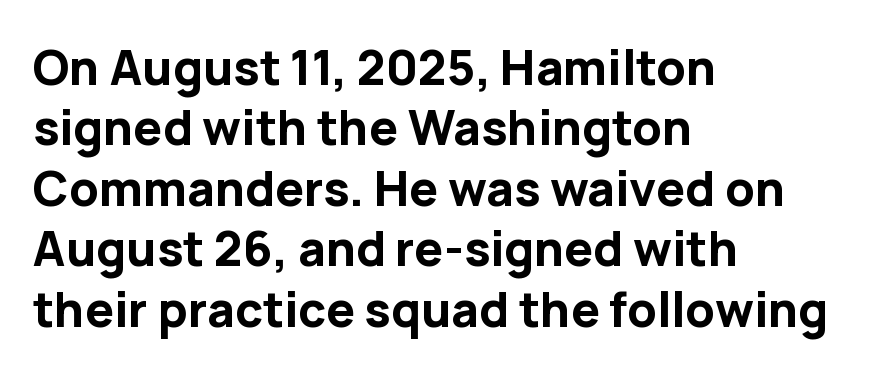
This is the regular roman posture of the typeface. The letters carry no serifs — their stems end cleanly without finishing strokes. Observe the ordinary spacing: letters are neighbours, not strangers. The area under the type is left untouched. Stroke thickness is high; the sample reads as a true bold. The lines sit at an ordinary, default distance from one another.
